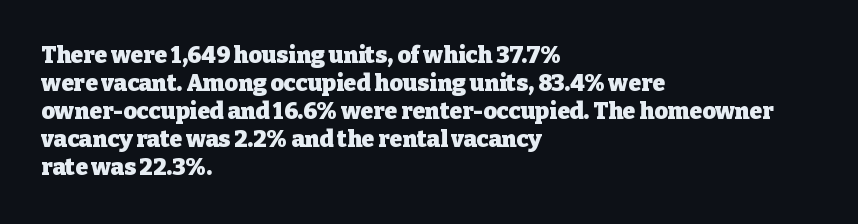
{"italic": "no", "bold": "yes", "underline": "no", "align": "left", "line_spacing_ratio": 1.22, "letter_spacing": "normal", "letter_spacing_em": 0.0, "glyph_px": 23}
